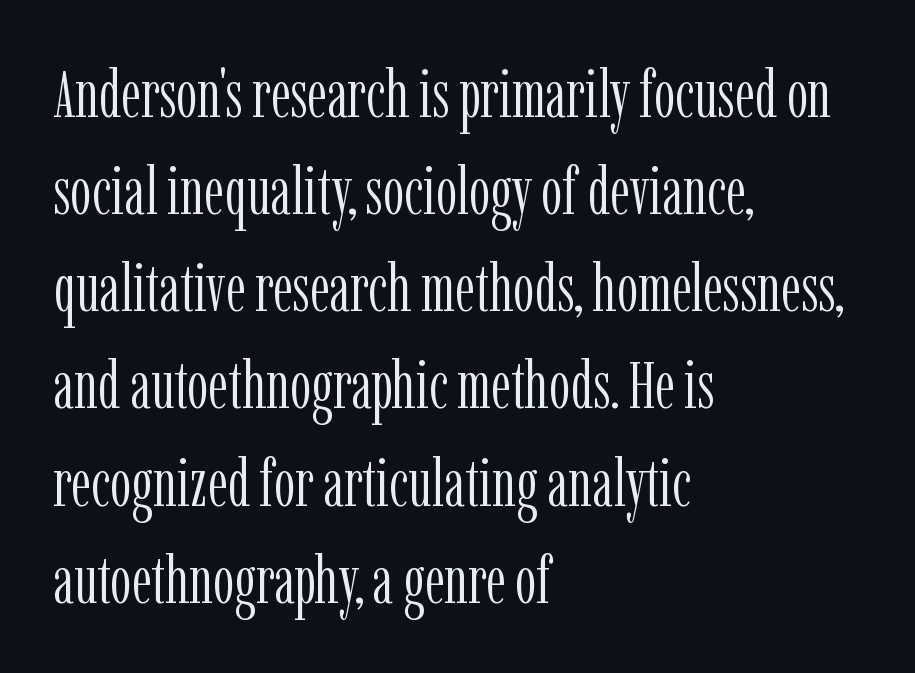
Q: Is the text bold? A: No.
Q: Is the text italic (slanted)? A: No, it is upright.
Q: Is the typeface a serif or a sans-serif typeface? A: Serif.
Q: Is the text underlined? A: No.
Q: How is the paragraph aligned? A: Left-aligned.
Q: Is the spacing between letters normal or unusually wide? A: Normal.
Q: Is the spacing between lines tight, normal or loose? A: Normal.
Q: Width (condensed, normal, or wide)? A: Condensed.
Q: Stroke contrast? A: Low.
Q: x-height? A: Medium.
Q: Monospaced? A: No.
